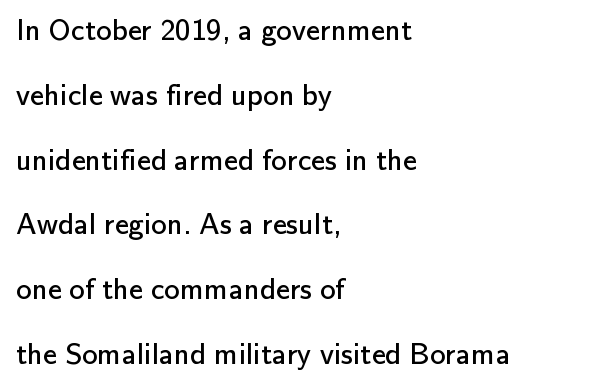
Line beginnings align vertically; line endings do not. Stems and bowls with no extra thickness — not bold. Compared with typical paragraphs, the rows here are farther apart. If you drew a line through each stem, it would be perfectly vertical.
